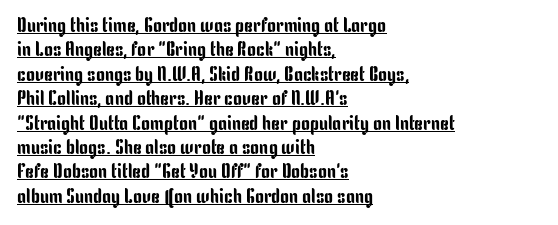
The passage shown is underscored from start to finish. Honestly, the letter spacing is just normal — you wouldn't notice it. Ascenders rise straight up at ninety degrees. Layout note: lines flush left.
